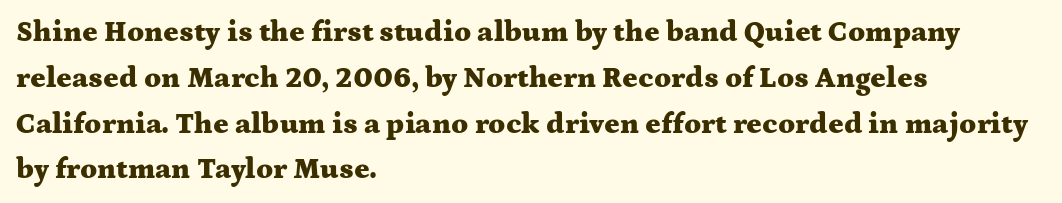
If you drew a line through each stem, it would be perfectly vertical. The glyphs are unaccompanied by any horizontal stroke below them. A normal amount of white space separates one row of letters from the next. The typesetting leans heavy: a genuine bold. What kind of face is this? One with serifs.
